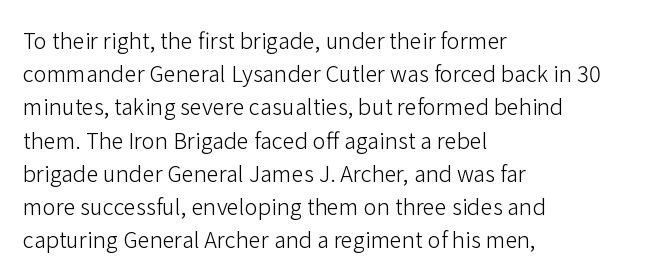
The image shows 22 px text type, upright; set left-aligned, normal line spacing (1.51x), normal letter spacing, not underlined.
